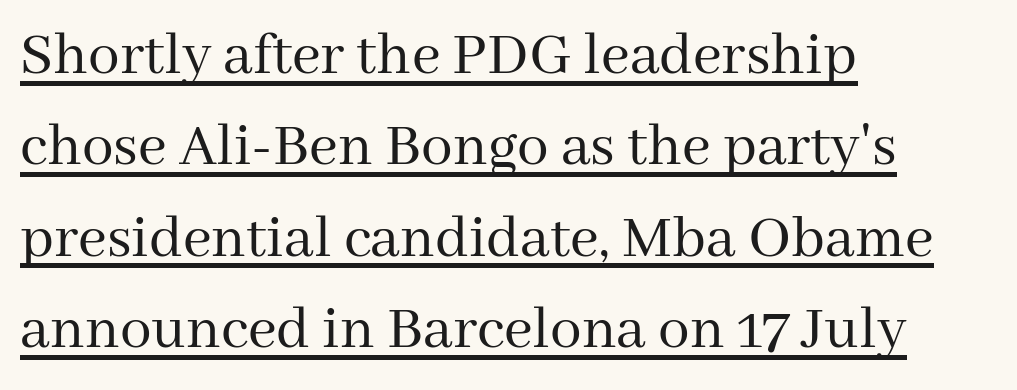
The image shows 63 px regular-weight serif type, upright; set left-aligned, normal line spacing (1.45x), normal letter spacing, underlined; medium stroke contrast and a medium x-height.
